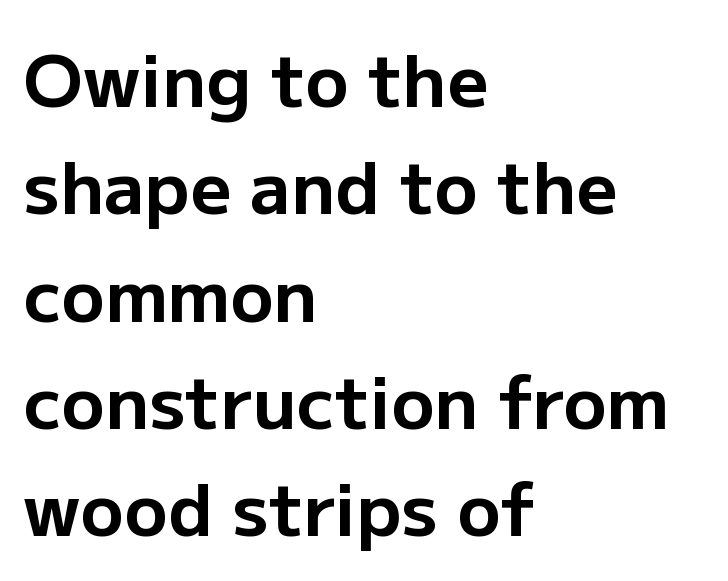
Q: Is the text bold? A: Yes.
Q: Is the text italic (slanted)? A: No, it is upright.
Q: Is the typeface a serif or a sans-serif typeface? A: Sans-serif.
Q: Is the text underlined? A: No.
Q: How is the paragraph aligned? A: Left-aligned.
Q: Is the spacing between letters normal or unusually wide? A: Normal.
Q: Is the spacing between lines tight, normal or loose? A: Normal.
Q: Width (condensed, normal, or wide)? A: Normal.
Q: Stroke contrast? A: Low.
Q: x-height? A: Medium.
Q: Monospaced? A: No.
